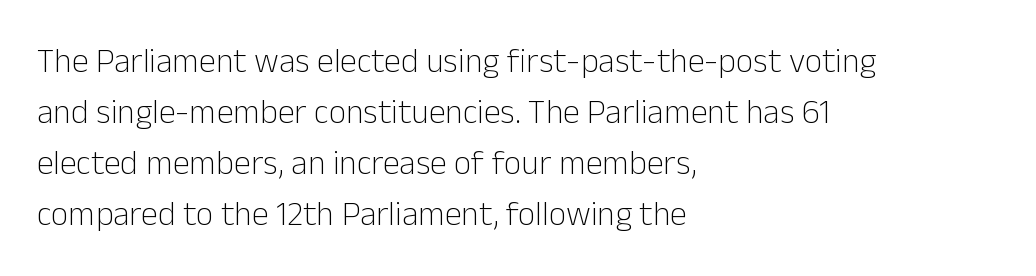
The image shows 34 px light sans-serif type, upright; set left-aligned, normal line spacing (1.5x), normal letter spacing, not underlined; low stroke contrast and a medium x-height.
